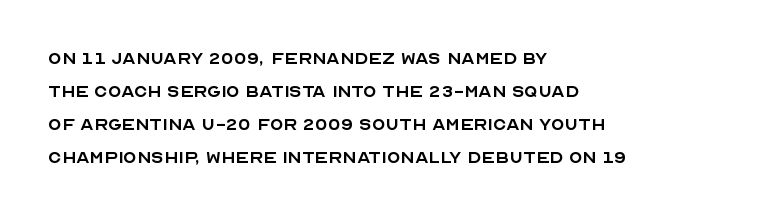
In terms of leading, this rendering sits right in the middle. Quick note: not italic, upright. Stems here are at most as thick as an everyday book face. Letter spacing: default.
